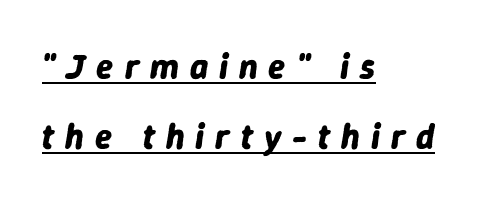
The image shows 35 px bold type, italic (leaning right); set left-aligned, loose line spacing (2.0x), unusually wide letter spacing (+0.31 em), underlined; low stroke contrast and a medium x-height.
